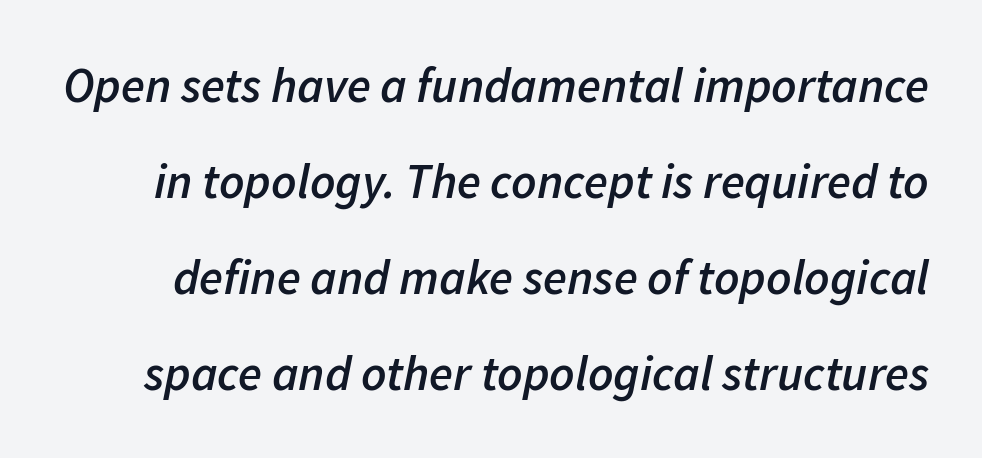
Any mark beneath the type? The region is blank. Line spacing here is loose. These lines were composed using italics. How are the letters spaced? Ordinarily, with no added tracking. The face used here is proportionally spaced, like ordinary book or web type. Slightly chunky letters — semibold, I'd say, not full bold.
